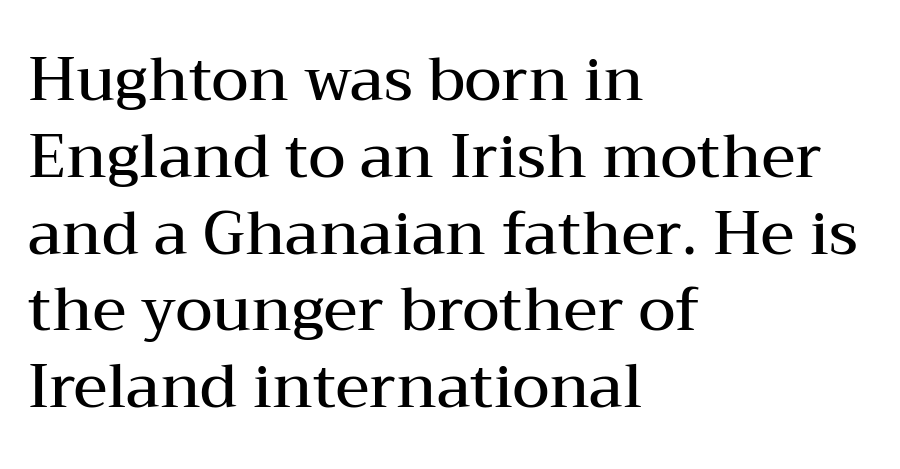
{"serif": "yes", "italic": "no", "bold": "semi", "weight": "semibold", "width": "wide", "stroke_contrast": "medium", "x_height": "medium", "monospaced": "no", "underline": "no", "align": "left", "line_spacing": "normal", "line_spacing_ratio": 1.28, "letter_spacing": "normal", "letter_spacing_em": 0.0, "glyph_px": 60}
